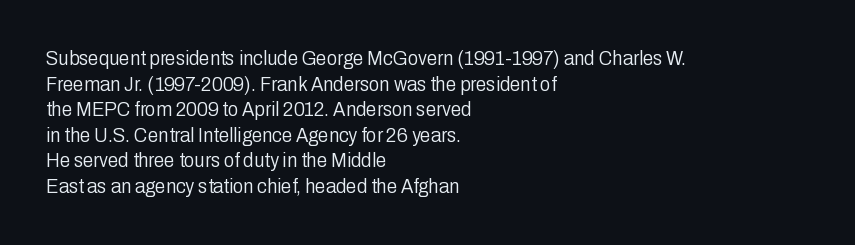
Q: Is the text bold? A: No.
Q: Is the text italic (slanted)? A: No, it is upright.
Q: Is the text underlined? A: No.
Q: How is the paragraph aligned? A: Left-aligned.
Q: Is the spacing between letters normal or unusually wide? A: Normal.
